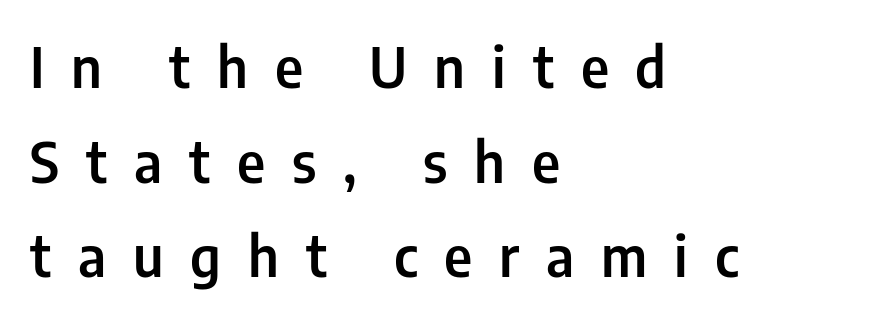
The rendering anchors every line to the left-hand side. Weight: semibold (demi). Do the characters align in a grid? No, the font is proportional. You can tell it's not italic because the verticals are truly vertical.
